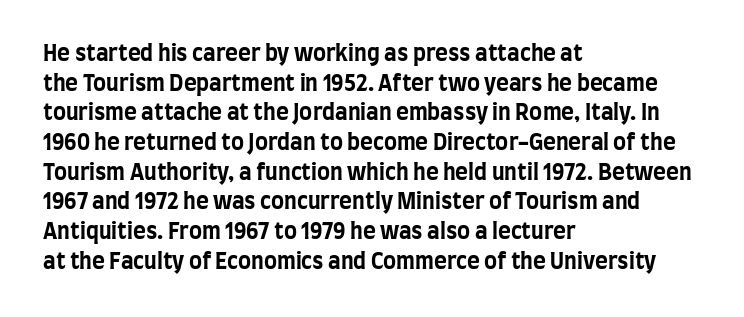
{"italic": "no", "bold": "yes", "underline": "no", "align": "left", "line_spacing": "normal", "line_spacing_ratio": 1.35, "letter_spacing": "normal", "letter_spacing_em": 0.0, "glyph_px": 22}
